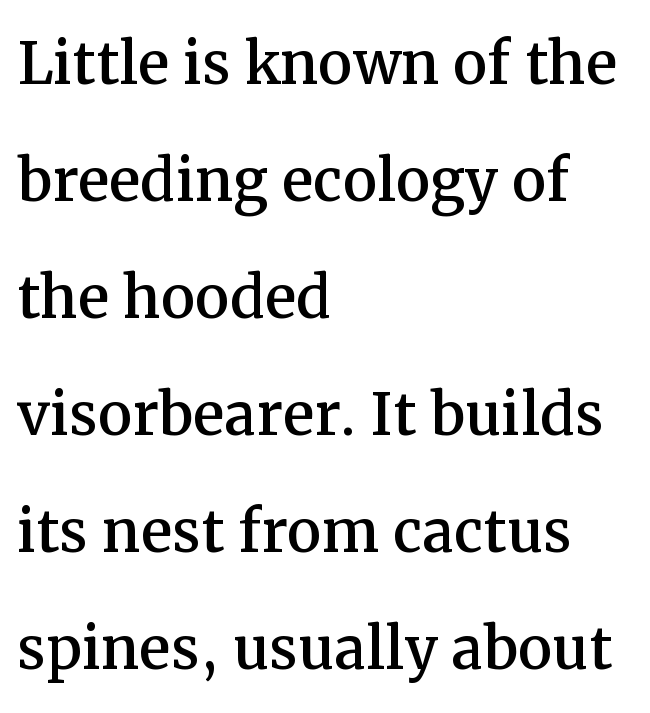
The image shows 77 px serif type, upright; set left-aligned, normal line spacing (1.52x), normal letter spacing, not underlined; medium stroke contrast and a medium x-height.
